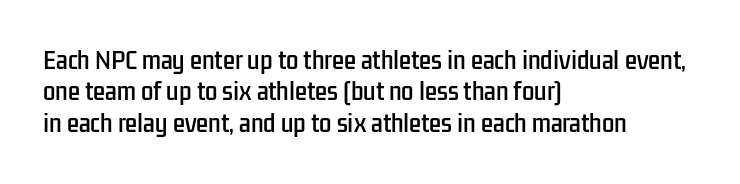
{"italic": "no", "underline": "no", "align": "left", "line_spacing": "normal", "line_spacing_ratio": 1.43, "letter_spacing": "normal", "letter_spacing_em": 0.0, "glyph_px": 22}
